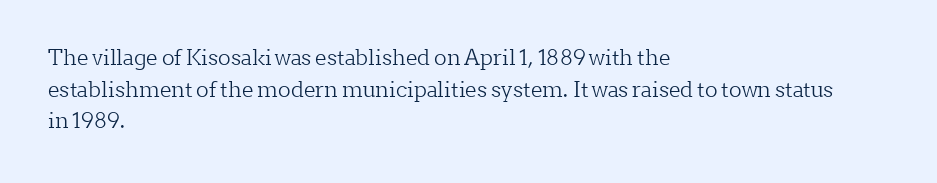
Q: Is the text bold? A: No.
Q: Is the text italic (slanted)? A: No, it is upright.
Q: Is the text underlined? A: No.
Q: How is the paragraph aligned? A: Left-aligned.
Q: Is the spacing between letters normal or unusually wide? A: Normal.
Q: Is the spacing between lines tight, normal or loose? A: Normal.
